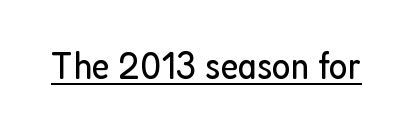
Spacing verdict: proportional, widths tailored to each character. Observe the absence of serifs on each vertical stroke in this sample. Characters follow at the spacing the type designer built in. Counters stay open thanks to moderate or lighter strokes.
